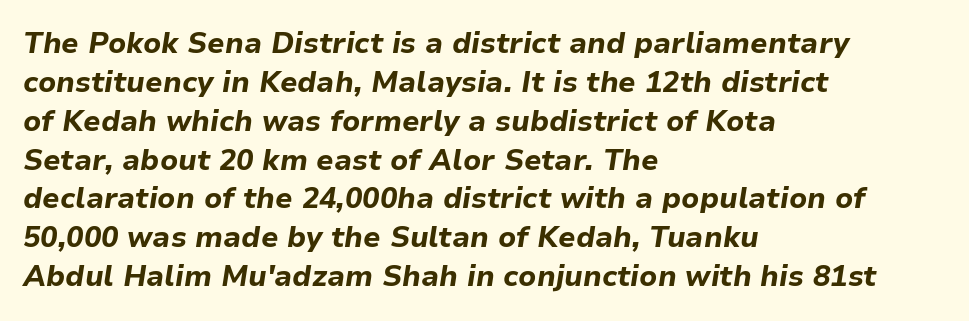
Q: Is the text bold? A: Yes.
Q: Is the text italic (slanted)? A: Yes, it leans right by about 9 degrees.
Q: Is the text underlined? A: No.
Q: How is the paragraph aligned? A: Left-aligned.
Q: Is the spacing between letters normal or unusually wide? A: Normal.
Q: Is the spacing between lines tight, normal or loose? A: Normal.
Q: Width (condensed, normal, or wide)? A: Normal.
Q: Stroke contrast? A: Low.
Q: x-height? A: Medium.
Q: Monospaced? A: No.
